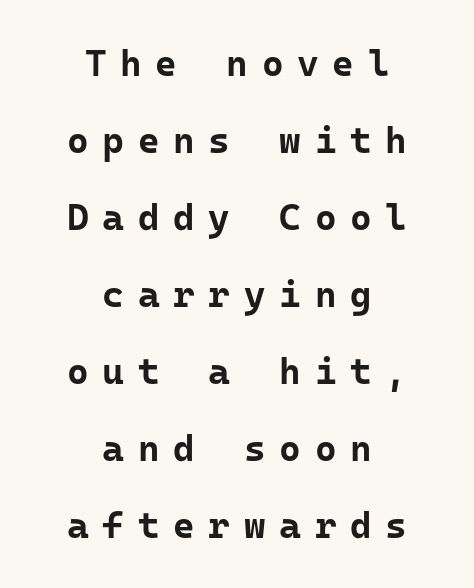
Beneath every word, the page is bare. Plenty of ink on the page — the face is bold. The specimen reads as upright at a glance. Airy leading. Is this a sans? Yes — the strokes have no serifs.
